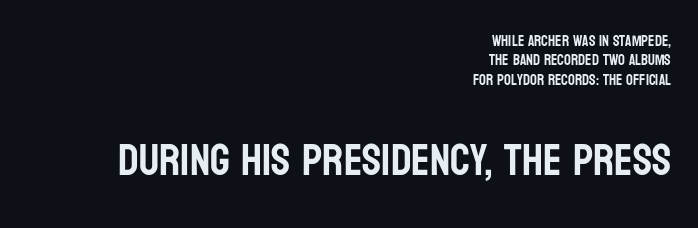
Q: Is the text italic (slanted)? A: No, it is upright.
Q: Is the typeface a serif or a sans-serif typeface? A: Sans-serif.
Q: Is the text underlined? A: No.
Q: How is the paragraph aligned? A: Right-aligned.
Q: Is the spacing between letters normal or unusually wide? A: Normal.
Q: Is the spacing between lines tight, normal or loose? A: Normal.
Q: Which block of text is set in a larger size, the first (top) or the second (bottom)? A: The second (bottom) one.
Q: Width (condensed, normal, or wide)? A: Condensed.
Q: Stroke contrast? A: Low.
Q: x-height? A: Large.
Q: Monospaced? A: No.
